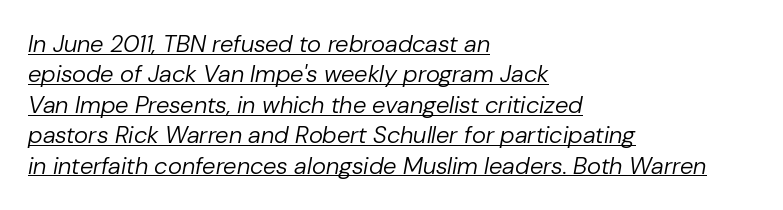
The image shows 24 px text type, italic (leaning right); set left-aligned, normal line spacing (1.27x), normal letter spacing, underlined.
